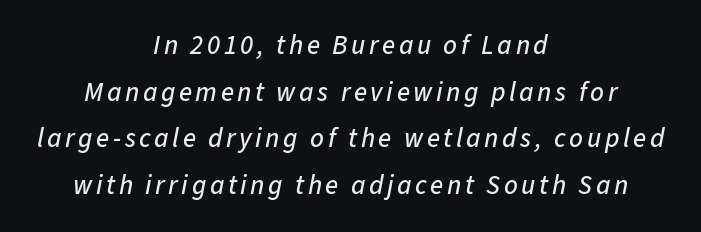
Teacher's note: observe the equal gaps on both sides — that is centered alignment. Clear beneath every line of the passage. When letters slant like this, we call the style italic.
